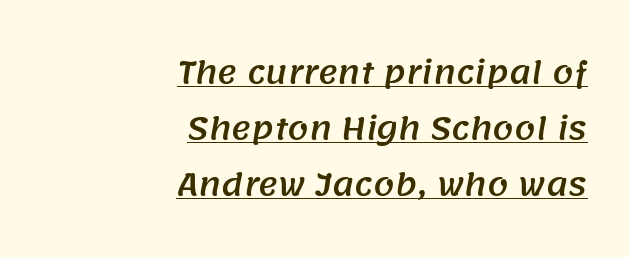
Q: Is the typeface a serif or a sans-serif typeface? A: Sans-serif.
Q: Is the text underlined? A: Yes.
Q: How is the paragraph aligned? A: Right-aligned.
Q: Is the spacing between letters normal or unusually wide? A: Normal.
Q: Width (condensed, normal, or wide)? A: Normal.
Q: Stroke contrast? A: Medium.
Q: x-height? A: Large.
Q: Monospaced? A: No.
